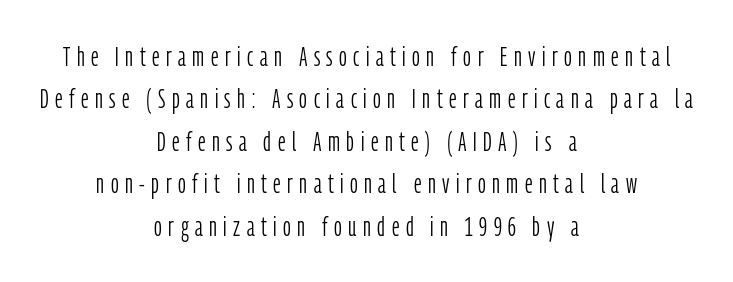
The image shows 27 px text type, upright; set centered, normal line spacing (1.57x), unusually wide letter spacing (+0.24 em), not underlined.
